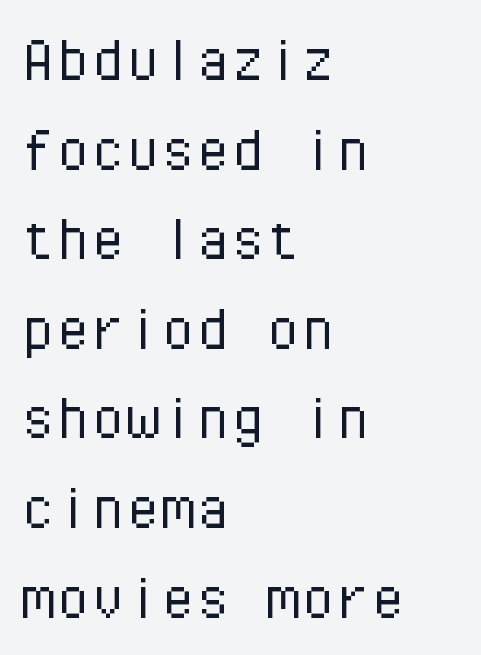
The image shows 70 px light sans-serif type, upright, monospaced; set left-aligned, normal line spacing (1.28x), normal letter spacing, not underlined; low stroke contrast and a medium x-height.
